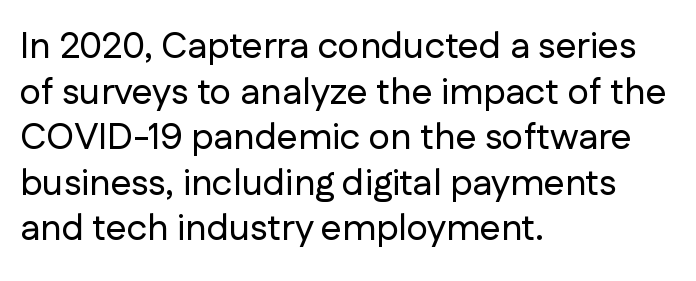
Q: Is the text italic (slanted)? A: No, it is upright.
Q: Is the typeface a serif or a sans-serif typeface? A: Sans-serif.
Q: Is the text underlined? A: No.
Q: How is the paragraph aligned? A: Left-aligned.
Q: Is the spacing between letters normal or unusually wide? A: Normal.
Q: Width (condensed, normal, or wide)? A: Normal.
Q: Stroke contrast? A: Low.
Q: x-height? A: Medium.
Q: Monospaced? A: No.
